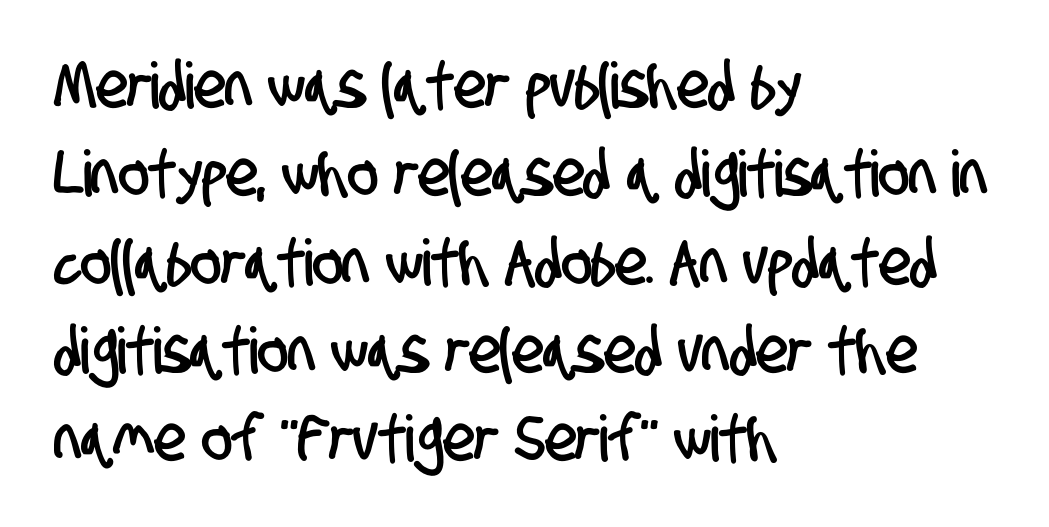
This sample has the flowing, uneven cadence of proportional lettering. Standard letterfit; no display-style spreading of the glyphs. This rendering uses left alignment, leaving the right contour irregular. You can tell from the bare stems that sans-serif type was used.
